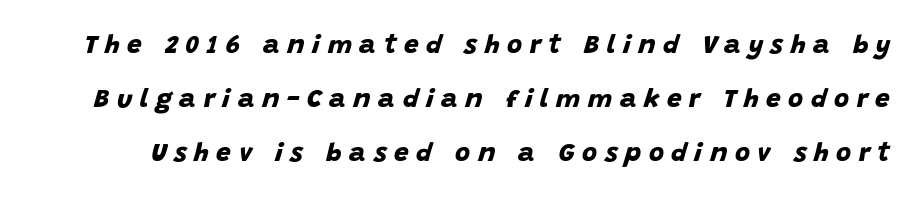
Q: Is the text bold? A: Yes.
Q: Is the text underlined? A: No.
Q: Is the spacing between letters normal or unusually wide? A: Unusually wide.
Q: Is the spacing between lines tight, normal or loose? A: Loose.
